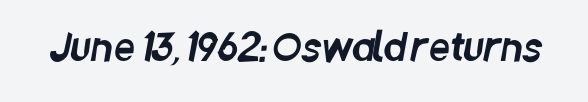
The image shows 37 px condensed sans-serif type; set normal letter spacing, not underlined; low stroke contrast and a large x-height.
